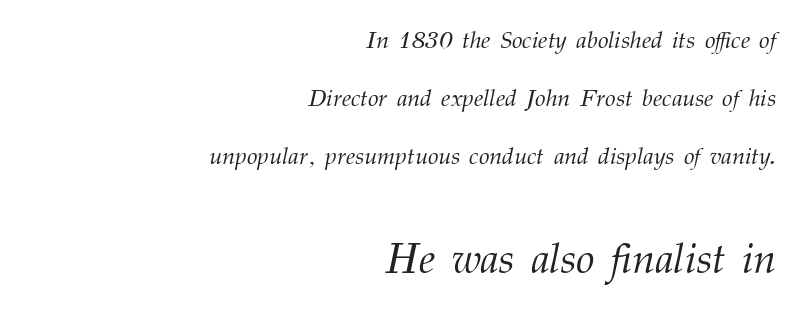
{"serif": "yes", "italic": "yes", "lean": "right", "slant_degrees": 12, "bold": "no", "weight": "light", "width": "normal", "stroke_contrast": "medium", "x_height": "medium", "monospaced": "no", "underline": "no", "align": "right", "line_spacing": "loose", "line_spacing_ratio": 2.42, "letter_spacing": "normal", "letter_spacing_em": 0.0, "larger_block": "second", "size_ratio": 1.75, "glyph_px": 42}
